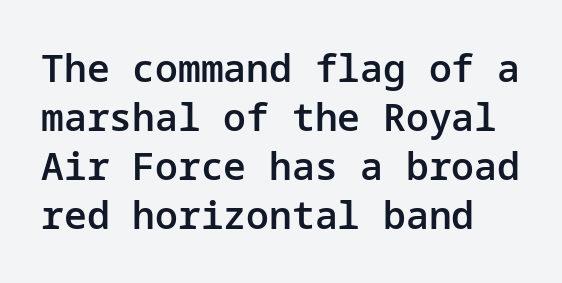
You can tell from the bare stems that sans-serif type was used. This is the regular roman posture of the typeface. The line texture is even and compact thanks to regular tracking. Descenders are the only things crossing below the line.
